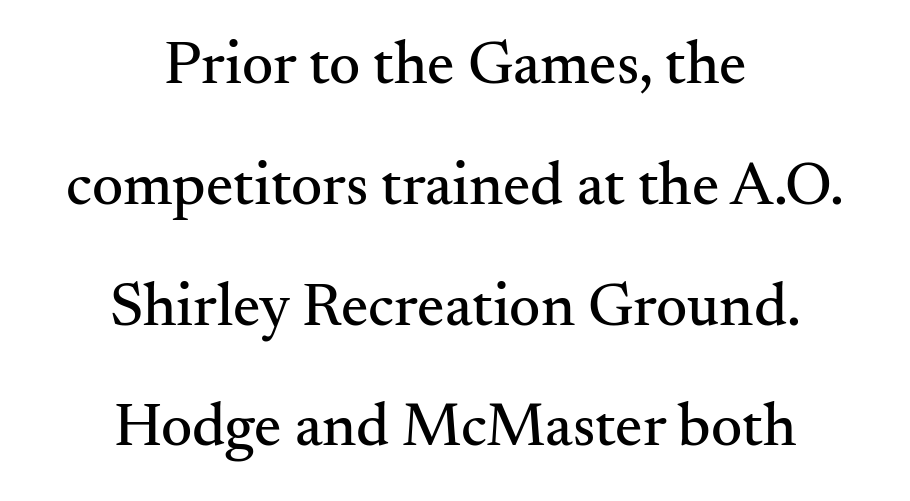
The line texture is even and compact thanks to regular tracking. Centered paragraph, ragged on both sides. I'd call this a serif setting — the letters wear small feet. Here the designer chose a conventional face with non-uniform glyph widths. Airy leading. Just letters on the line, the space beneath them empty.
